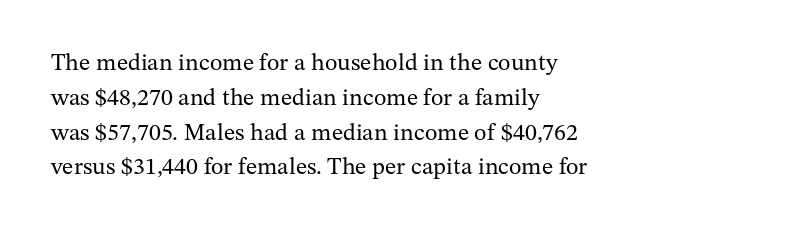
{"italic": "no", "bold": "no", "underline": "no", "align": "left", "line_spacing": "normal", "line_spacing_ratio": 1.45, "letter_spacing": "normal", "letter_spacing_em": 0.0, "glyph_px": 24}
